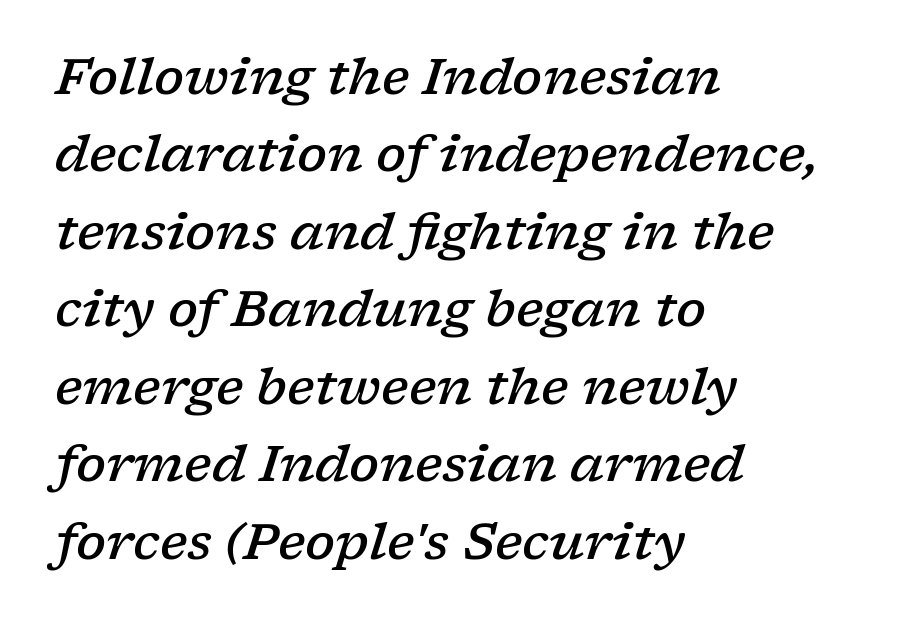
Q: Is the text bold? A: Semi-bold.
Q: Is the text italic (slanted)? A: Yes, it leans right by about 17 degrees.
Q: Is the typeface a serif or a sans-serif typeface? A: Serif.
Q: Is the text underlined? A: No.
Q: How is the paragraph aligned? A: Left-aligned.
Q: Is the spacing between letters normal or unusually wide? A: Normal.
Q: Is the spacing between lines tight, normal or loose? A: Normal.
Q: Width (condensed, normal, or wide)? A: Wide.
Q: Stroke contrast? A: Low.
Q: x-height? A: Medium.
Q: Monospaced? A: No.
